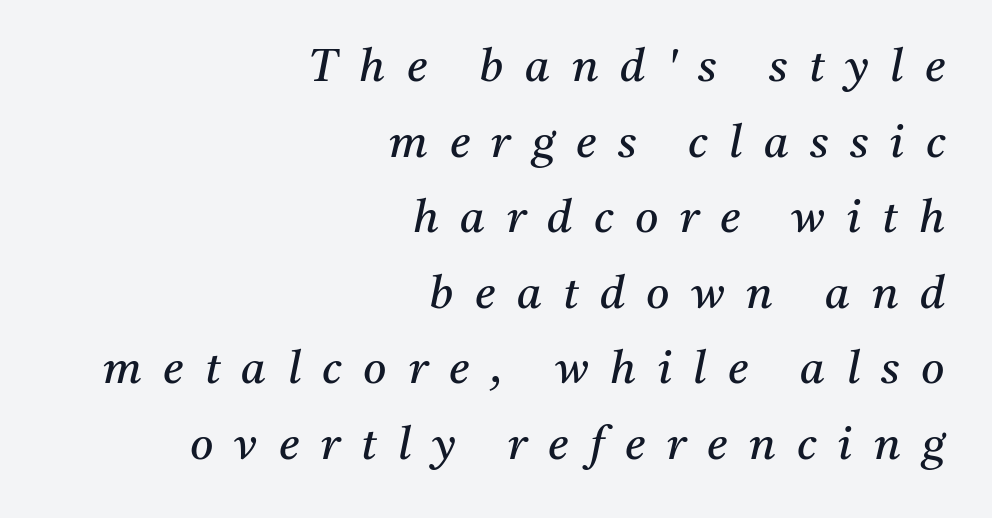
{"serif": "yes", "italic": "yes", "lean": "right", "slant_degrees": 11, "bold": "no", "weight": "regular", "width": "normal", "stroke_contrast": "medium", "x_height": "medium", "monospaced": "no", "underline": "no", "align": "right", "line_spacing": "normal", "line_spacing_ratio": 1.68, "letter_spacing": "wide", "letter_spacing_em": 0.48, "glyph_px": 45}
